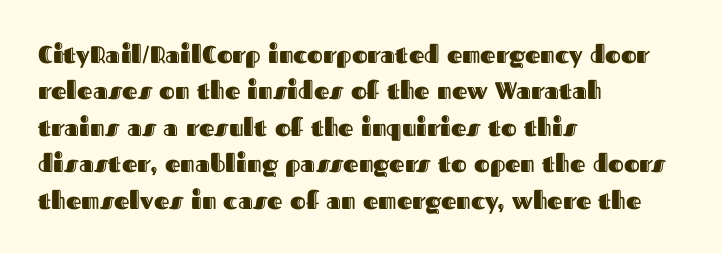
A normal amount of white space separates one row of letters from the next. Is there any slant? The stems are plumb. Nobody touched the tracking dial on this one. Quick note: underline off.
